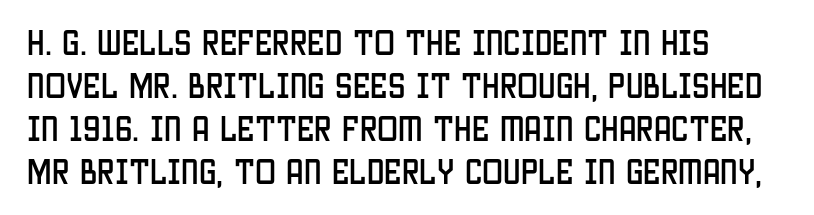
{"serif": "no", "italic": "no", "width": "condensed", "stroke_contrast": "low", "x_height": "large", "monospaced": "no", "underline": "no", "align": "left", "line_spacing": "normal", "line_spacing_ratio": 1.53, "letter_spacing": "normal", "letter_spacing_em": 0.0, "glyph_px": 28}
